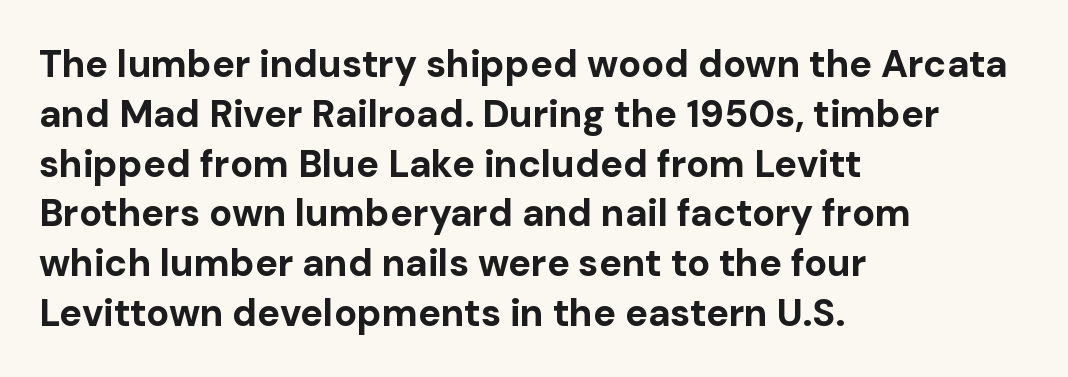
The image shows 38 px bold sans-serif type, upright; set left-aligned, normal line spacing (1.31x), normal letter spacing, not underlined; low stroke contrast and a medium x-height.
